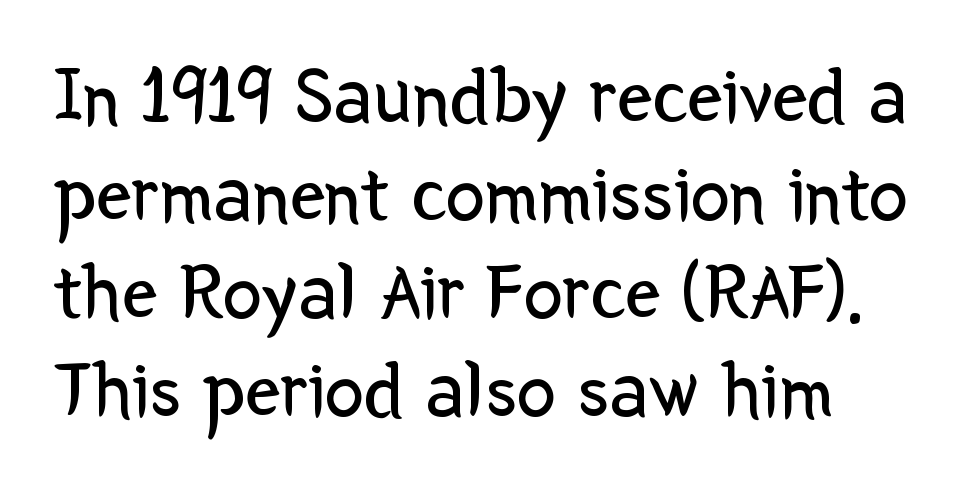
{"serif": "no", "italic": "no", "bold": "no", "weight": "regular", "width": "normal", "stroke_contrast": "low", "x_height": "medium", "monospaced": "no", "underline": "no", "line_spacing_ratio": 1.24, "letter_spacing": "normal", "letter_spacing_em": 0.0, "glyph_px": 79}
